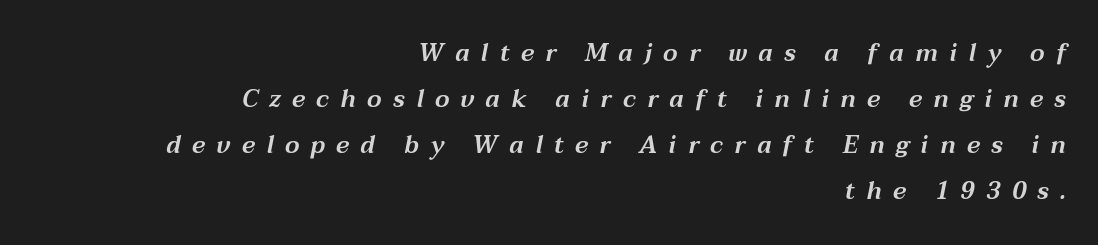
The image shows 24 px text type, italic (leaning right); set right-aligned, loose line spacing (1.92x), unusually wide letter spacing (+0.47 em), not underlined.
